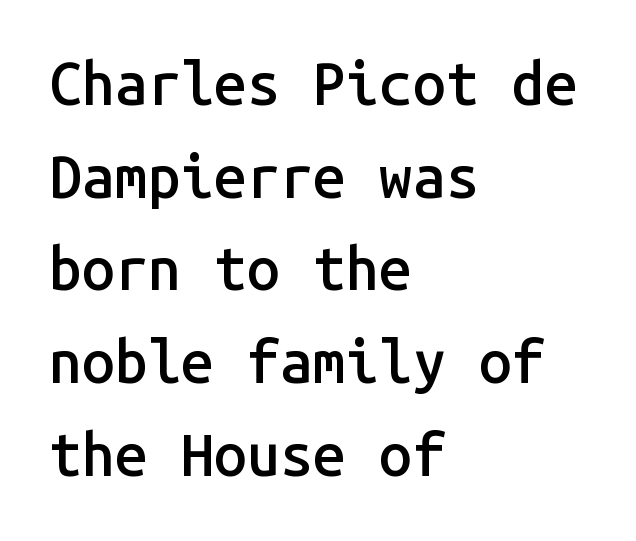
A typesetter would label this face a sans. Notice how the passage keeps a crisp vertical edge on the left only. Caption: standard tracking, unaltered. Look at the stroke-to-counter ratio: somewhat heavy, a semibold. Decoration check: the copy has no underline.
